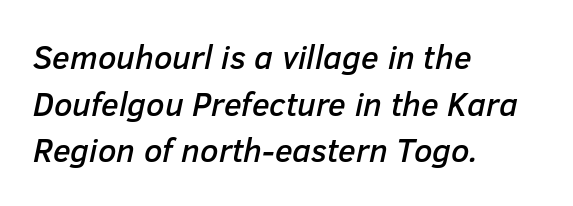
{"italic": "yes", "lean": "right", "slant_degrees": 12, "width": "normal", "stroke_contrast": "low", "x_height": "medium", "monospaced": "no", "underline": "no", "align": "left", "line_spacing": "normal", "line_spacing_ratio": 1.41, "letter_spacing": "normal", "letter_spacing_em": 0.0, "glyph_px": 33}
